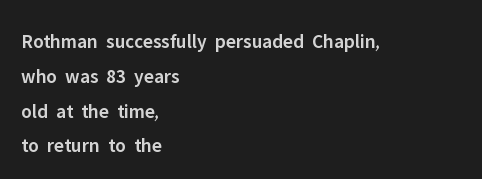
{"italic": "no", "bold": "semi", "underline": "no", "align": "left", "line_spacing_ratio": 1.74, "letter_spacing": "normal", "letter_spacing_em": 0.0, "glyph_px": 20}
